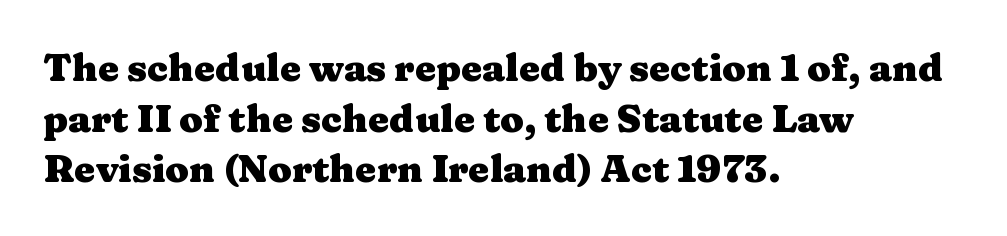
{"serif": "yes", "italic": "no", "bold": "yes", "weight": "heavy", "width": "wide", "stroke_contrast": "medium", "x_height": "medium", "monospaced": "no", "underline": "no", "align": "left", "line_spacing": "normal", "line_spacing_ratio": 1.33, "letter_spacing": "normal", "letter_spacing_em": 0.0, "glyph_px": 38}
